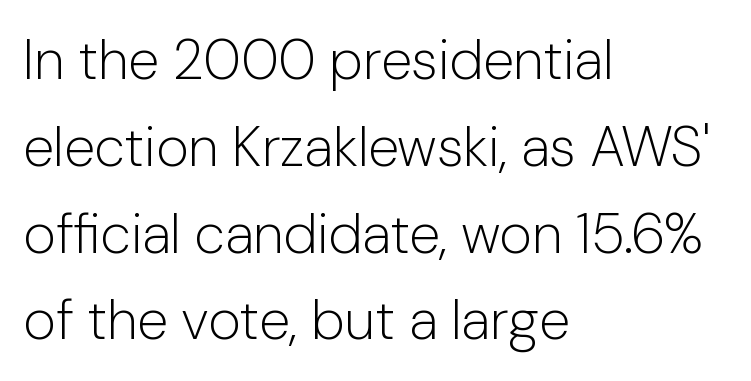
The image shows 56 px light sans-serif type, upright; set left-aligned, normal line spacing (1.55x), normal letter spacing, not underlined; low stroke contrast and a medium x-height.
